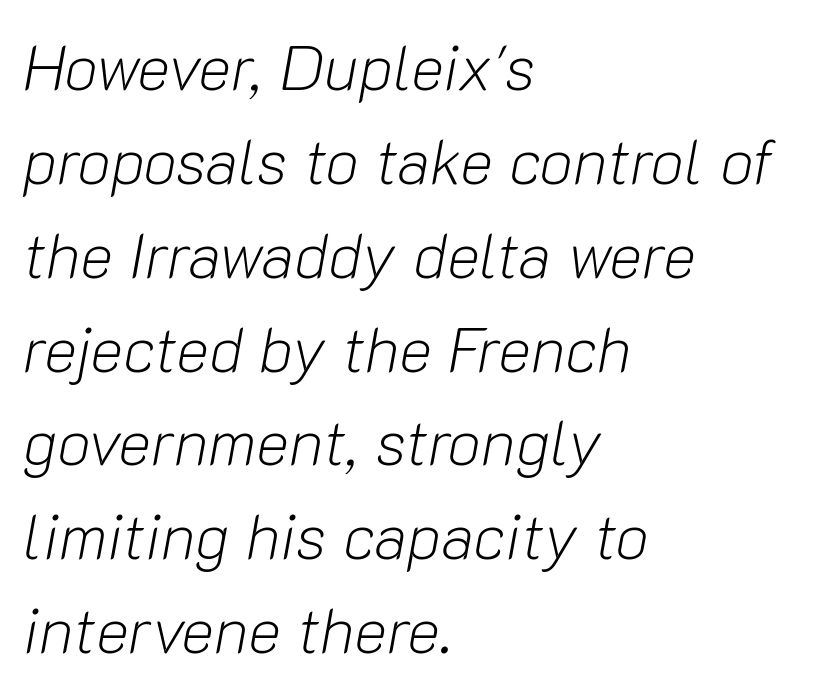
Q: Is the text bold? A: No.
Q: Is the text italic (slanted)? A: Yes, it leans right by about 10 degrees.
Q: Is the text underlined? A: No.
Q: How is the paragraph aligned? A: Left-aligned.
Q: Is the spacing between letters normal or unusually wide? A: Normal.
Q: Is the spacing between lines tight, normal or loose? A: Normal.
Q: Width (condensed, normal, or wide)? A: Normal.
Q: Stroke contrast? A: Low.
Q: x-height? A: Medium.
Q: Monospaced? A: No.
